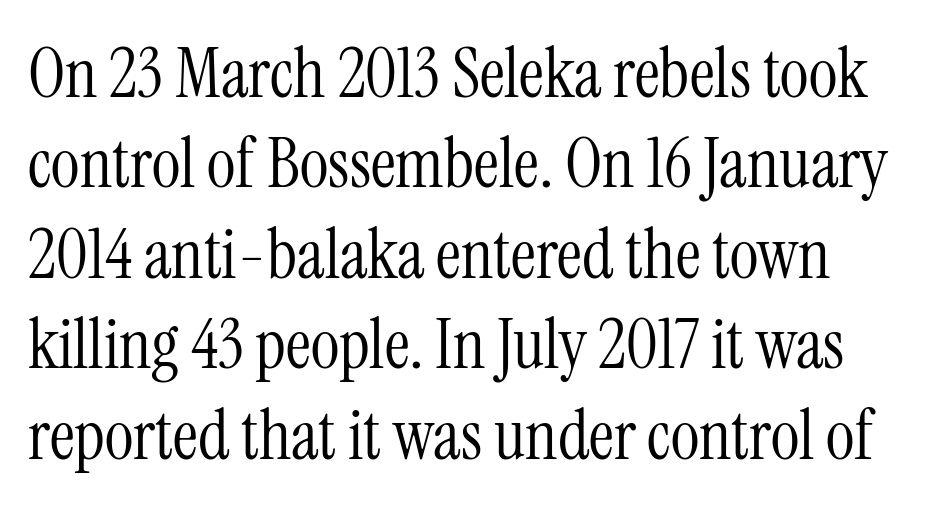
Q: Is the text bold? A: No.
Q: Is the text italic (slanted)? A: No, it is upright.
Q: Is the typeface a serif or a sans-serif typeface? A: Serif.
Q: Is the text underlined? A: No.
Q: Is the spacing between letters normal or unusually wide? A: Normal.
Q: Is the spacing between lines tight, normal or loose? A: Normal.
Q: Width (condensed, normal, or wide)? A: Condensed.
Q: Stroke contrast? A: Medium.
Q: x-height? A: Medium.
Q: Monospaced? A: No.
